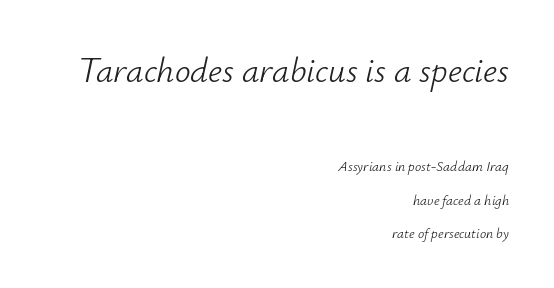
{"italic": "yes", "lean": "right", "slant_degrees": 12, "bold": "no", "weight": "light", "width": "normal", "stroke_contrast": "low", "x_height": "small", "monospaced": "no", "underline": "no", "align": "right", "line_spacing": "loose", "line_spacing_ratio": 2.38, "letter_spacing": "normal", "letter_spacing_em": 0.0, "larger_block": "first", "size_ratio": 2.5, "glyph_px": 35}
